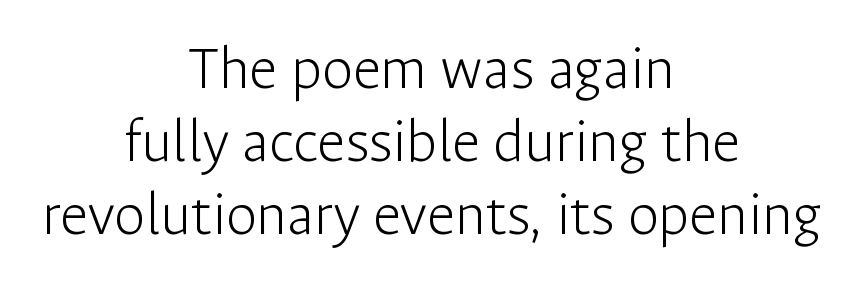
Q: Is the text bold? A: No.
Q: Is the text italic (slanted)? A: No, it is upright.
Q: Is the typeface a serif or a sans-serif typeface? A: Sans-serif.
Q: Is the text underlined? A: No.
Q: How is the paragraph aligned? A: Centered.
Q: Is the spacing between letters normal or unusually wide? A: Normal.
Q: Width (condensed, normal, or wide)? A: Normal.
Q: Stroke contrast? A: Low.
Q: x-height? A: Medium.
Q: Monospaced? A: No.
